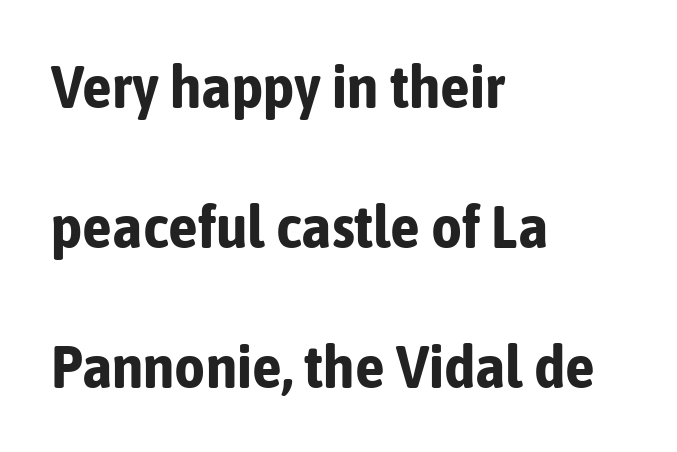
Q: Is the text bold? A: Yes.
Q: Is the text italic (slanted)? A: No, it is upright.
Q: Is the typeface a serif or a sans-serif typeface? A: Sans-serif.
Q: Is the text underlined? A: No.
Q: How is the paragraph aligned? A: Left-aligned.
Q: Is the spacing between letters normal or unusually wide? A: Normal.
Q: Is the spacing between lines tight, normal or loose? A: Loose.
Q: Width (condensed, normal, or wide)? A: Condensed.
Q: Stroke contrast? A: Low.
Q: x-height? A: Medium.
Q: Monospaced? A: No.
